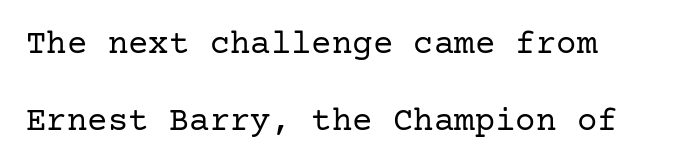
Q: Is the text bold? A: No.
Q: Is the text italic (slanted)? A: No, it is upright.
Q: Is the typeface a serif or a sans-serif typeface? A: Serif.
Q: Is the text underlined? A: No.
Q: Is the spacing between letters normal or unusually wide? A: Normal.
Q: Is the spacing between lines tight, normal or loose? A: Loose.
Q: Width (condensed, normal, or wide)? A: Normal.
Q: Stroke contrast? A: Low.
Q: x-height? A: Medium.
